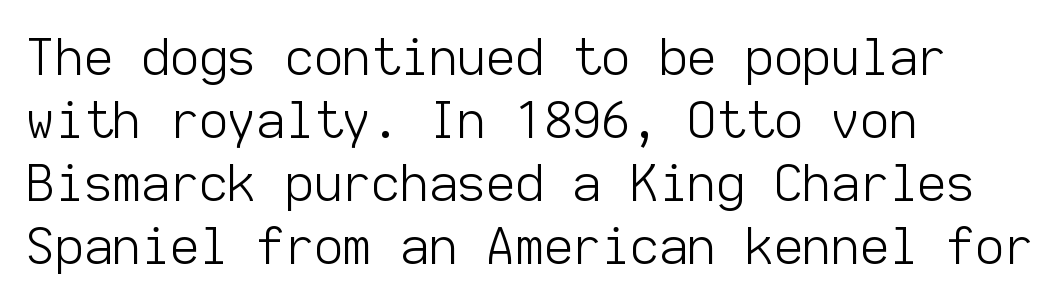
How would I describe the line gaps? Plain and ordinary. The passage shown is typed in a monospace face where columns stay perfectly aligned. In terms of posture, this sample is upright. No feet cap the strokes, marking this as sans-serif type.
